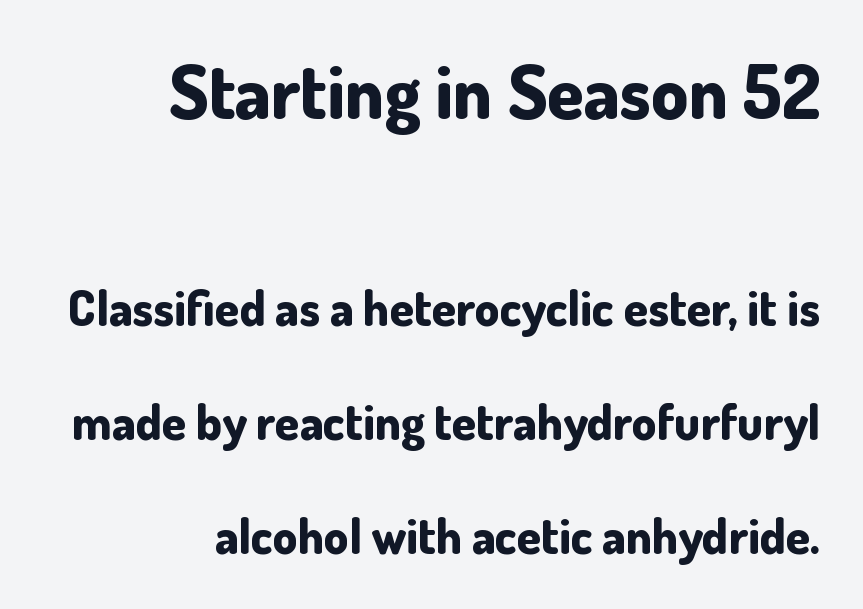
The image shows 74 px bold sans-serif type, upright; set right-aligned, loose line spacing (2.33x), normal letter spacing, not underlined; the first (top) block is 1.51x larger; low stroke contrast and a small x-height.
